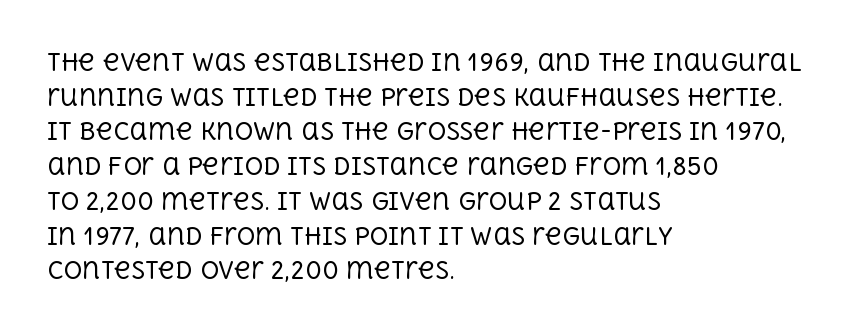
Vertical strokes here are truly vertical. Is the block centered? No — it sits flush against the left margin. Standard letterfit; no display-style spreading of the glyphs. This is not heavy type; no bold has been used.
